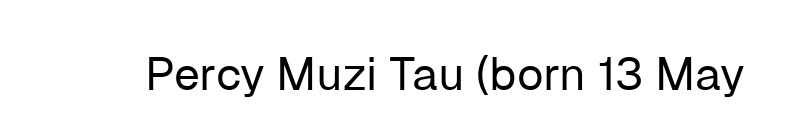
{"serif": "no", "italic": "no", "bold": "no", "weight": "regular", "width": "normal", "stroke_contrast": "low", "x_height": "medium", "monospaced": "no", "underline": "no", "letter_spacing": "normal", "letter_spacing_em": 0.0, "glyph_px": 46}
